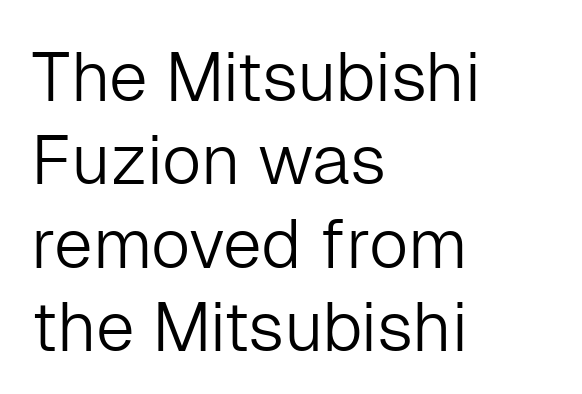
Q: Is the text bold? A: No.
Q: Is the text italic (slanted)? A: No, it is upright.
Q: Is the typeface a serif or a sans-serif typeface? A: Sans-serif.
Q: Is the text underlined? A: No.
Q: How is the paragraph aligned? A: Left-aligned.
Q: Is the spacing between letters normal or unusually wide? A: Normal.
Q: Width (condensed, normal, or wide)? A: Normal.
Q: Stroke contrast? A: Low.
Q: x-height? A: Medium.
Q: Monospaced? A: No.
